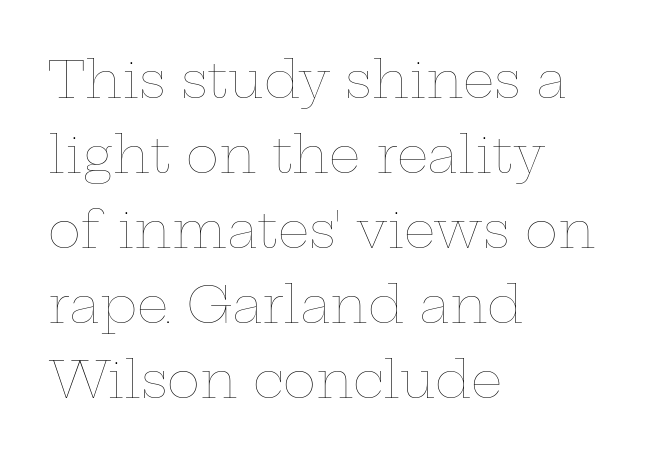
{"italic": "no", "bold": "no", "weight": "thin", "width": "wide", "stroke_contrast": "low", "x_height": "medium", "monospaced": "no", "underline": "no", "align": "left", "line_spacing": "normal", "line_spacing_ratio": 1.5, "letter_spacing": "normal", "letter_spacing_em": 0.0, "glyph_px": 50}
